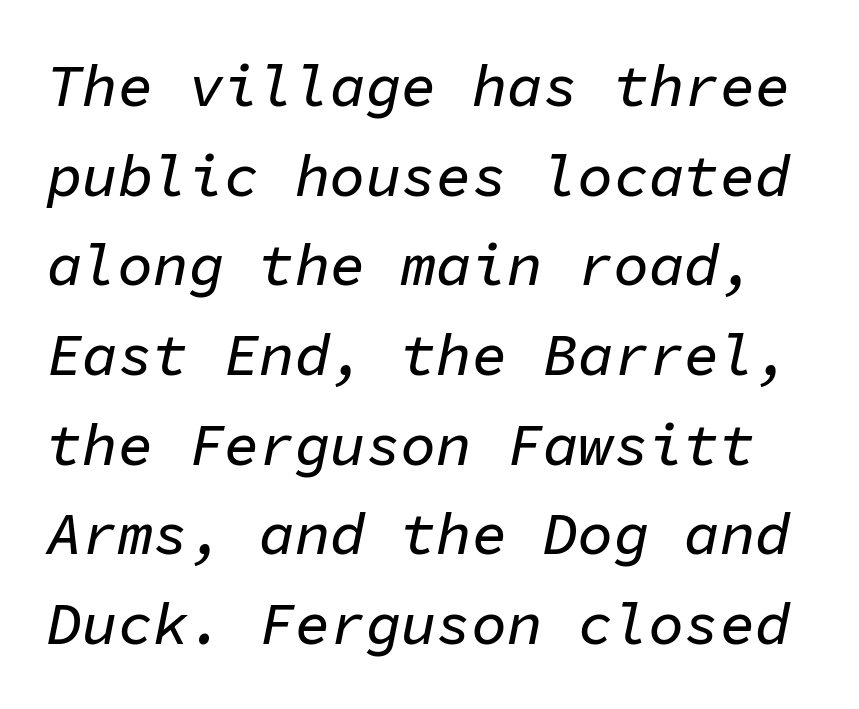
The image shows 59 px text type, italic (leaning right), monospaced; set normal line spacing (1.52x), normal letter spacing, not underlined; low stroke contrast and a medium x-height.
